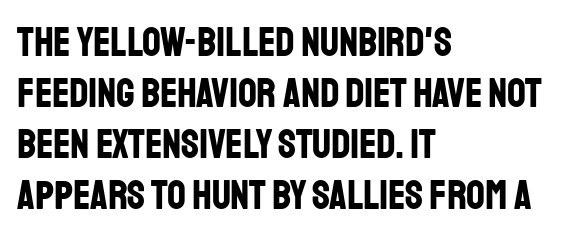
Q: Is the text bold? A: Yes.
Q: Is the text italic (slanted)? A: No, it is upright.
Q: Is the typeface a serif or a sans-serif typeface? A: Sans-serif.
Q: Is the text underlined? A: No.
Q: How is the paragraph aligned? A: Left-aligned.
Q: Is the spacing between letters normal or unusually wide? A: Normal.
Q: Width (condensed, normal, or wide)? A: Condensed.
Q: Stroke contrast? A: Low.
Q: x-height? A: Large.
Q: Monospaced? A: No.
